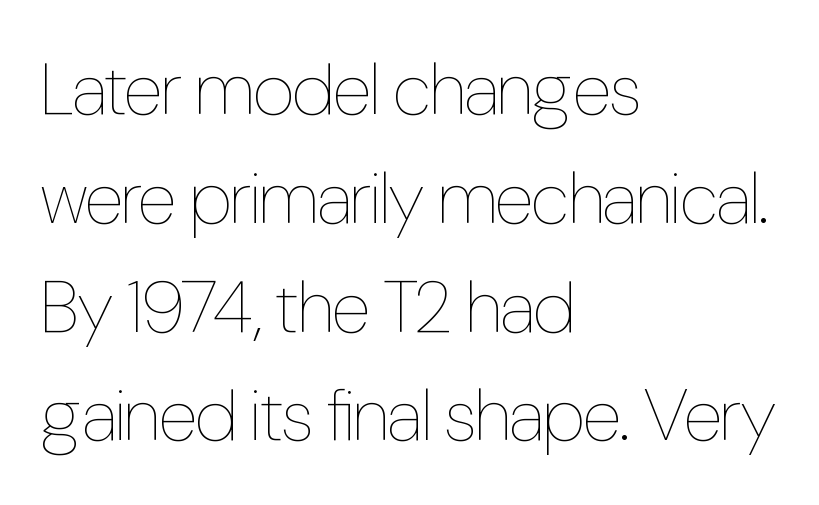
{"italic": "no", "bold": "no", "weight": "thin", "width": "condensed", "stroke_contrast": "low", "x_height": "medium", "monospaced": "no", "underline": "no", "align": "left", "line_spacing": "normal", "line_spacing_ratio": 1.49, "letter_spacing": "normal", "letter_spacing_em": 0.0, "glyph_px": 73}
